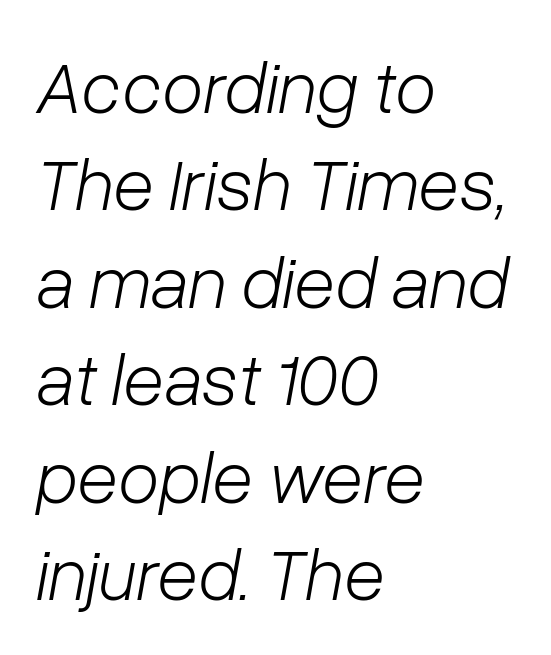
{"italic": "yes", "lean": "right", "slant_degrees": 10, "bold": "no", "weight": "light", "width": "normal", "stroke_contrast": "low", "x_height": "medium", "monospaced": "no", "underline": "no", "align": "left", "line_spacing": "normal", "line_spacing_ratio": 1.3, "letter_spacing": "normal", "letter_spacing_em": 0.0, "glyph_px": 75}
